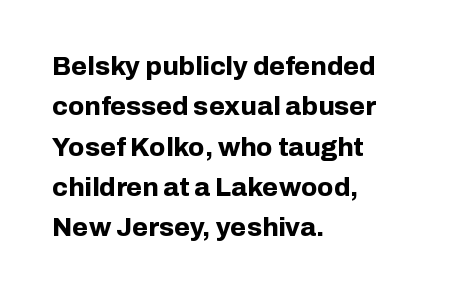
{"italic": "no", "bold": "yes", "underline": "no", "align": "left", "line_spacing": "normal", "line_spacing_ratio": 1.55, "letter_spacing": "normal", "letter_spacing_em": 0.0, "glyph_px": 26}
